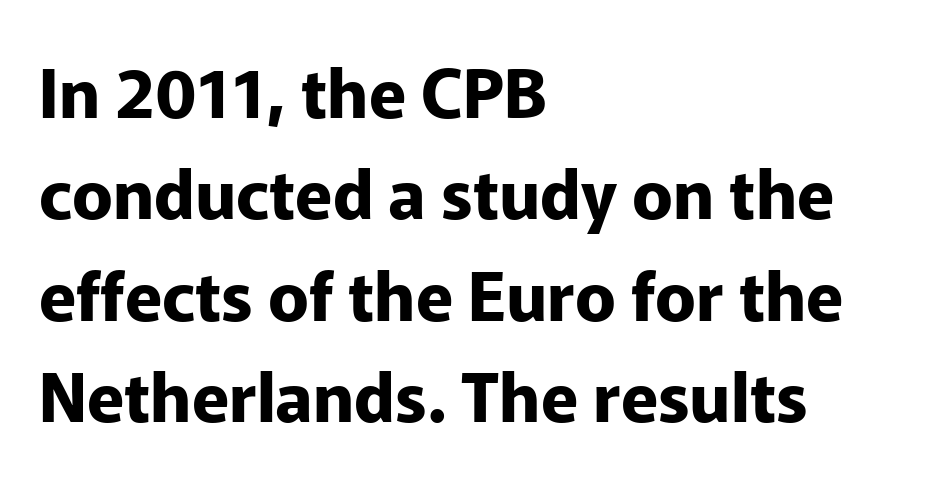
The image shows 68 px bold sans-serif type, upright; set left-aligned, normal line spacing (1.49x), normal letter spacing, not underlined; low stroke contrast and a medium x-height.
